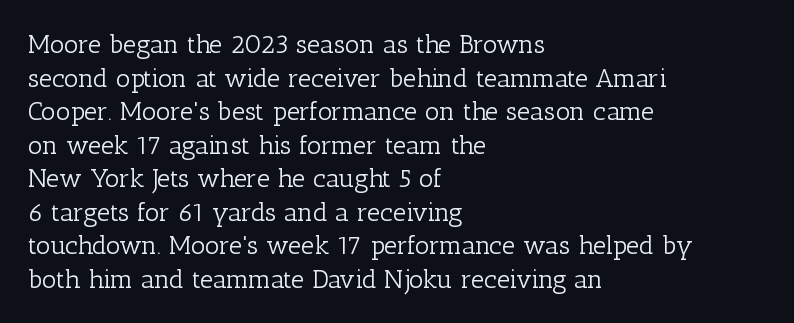
Q: Is the text bold? A: No.
Q: Is the text italic (slanted)? A: No, it is upright.
Q: Is the text underlined? A: No.
Q: How is the paragraph aligned? A: Left-aligned.
Q: Is the spacing between letters normal or unusually wide? A: Normal.
Q: Is the spacing between lines tight, normal or loose? A: Normal.
